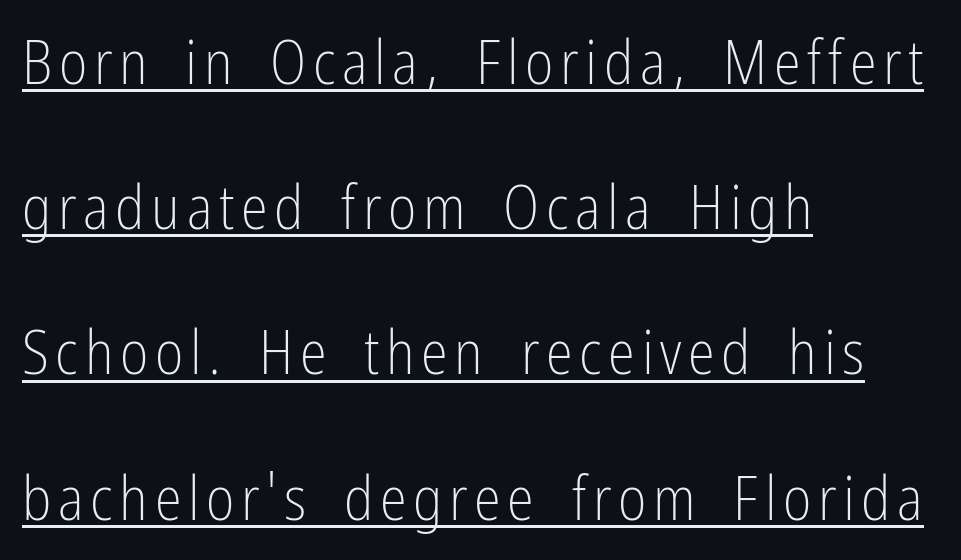
Heft: none added — not bold. Compared with a centered layout, this one pins lines to the left instead. Every character sits straight up, as roman type does. Notice the wide empty band between every row — that's loose leading. The words here are underlined. Note the varied advance widths — an 'i' is clearly narrower than an 'm'.
